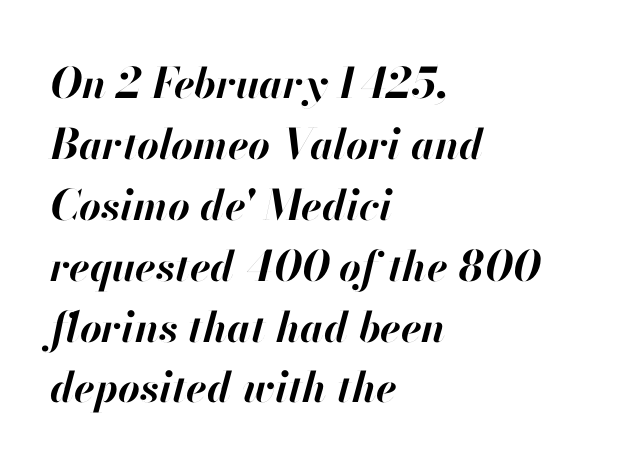
This sample has the flowing, uneven cadence of proportional lettering. Italic: yes, the glyphs are oblique. The tracking reads as untouched default to a designer's eye. Successive baselines arrive at the customary interval. Alignment: flush left. Every letter is thick-stroked: bold, no question.
